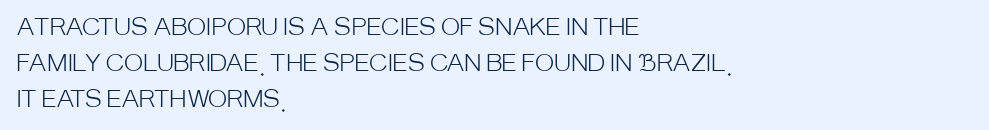
The foot of each line stays bare and open. It's the straight-up-and-down kind of type. The gaps between neighbouring characters are ordinary and unremarkable. A normal amount of white space separates one row of letters from the next. Typeset ragged right — the left edge is the straight one. Is the stroke heavy? The answer is a plain regular-or-lighter.
